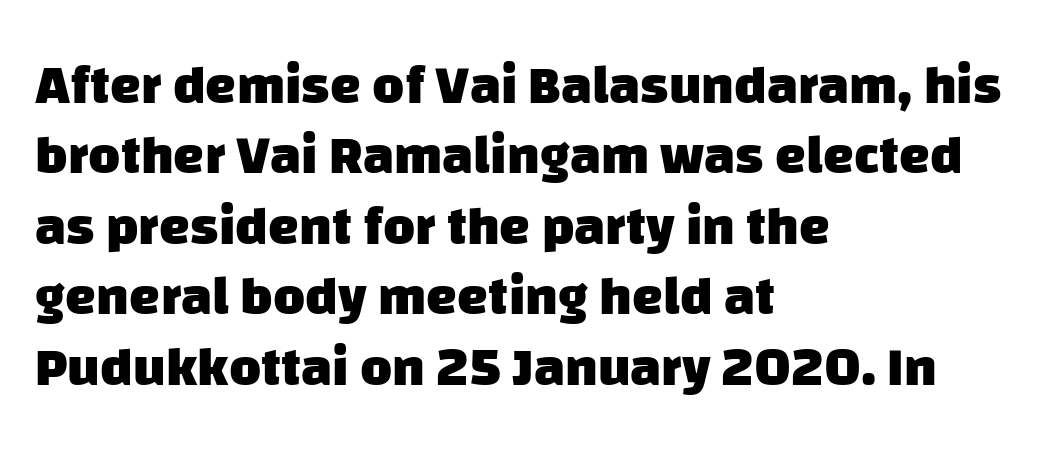
The image shows 55 px heavy sans-serif type; set left-aligned, normal line spacing (1.28x), normal letter spacing, not underlined; low stroke contrast and a large x-height.
